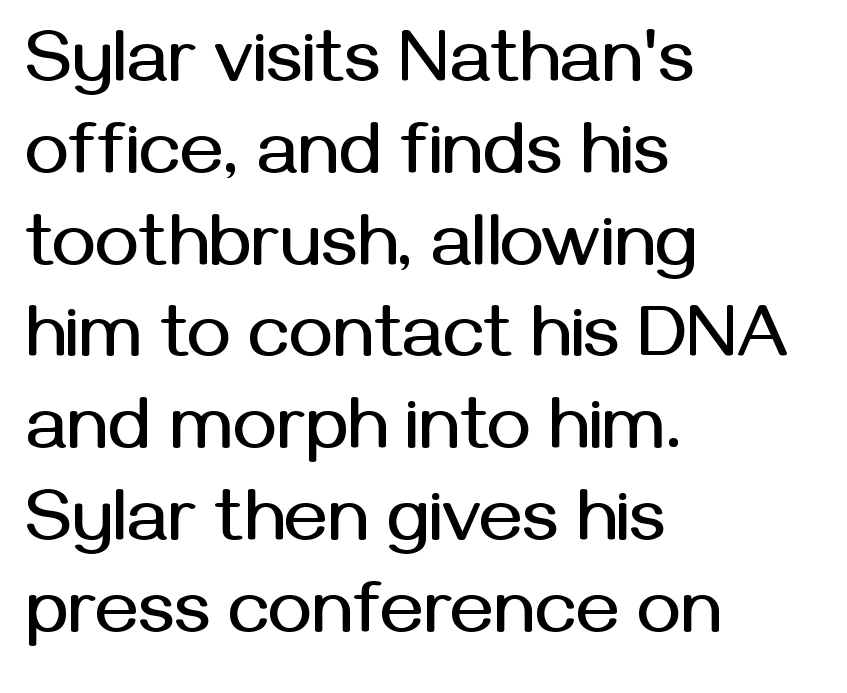
{"serif": "no", "italic": "no", "width": "normal", "stroke_contrast": "medium", "x_height": "medium", "monospaced": "no", "underline": "no", "align": "left", "line_spacing_ratio": 1.24, "letter_spacing": "normal", "letter_spacing_em": 0.0, "glyph_px": 74}
